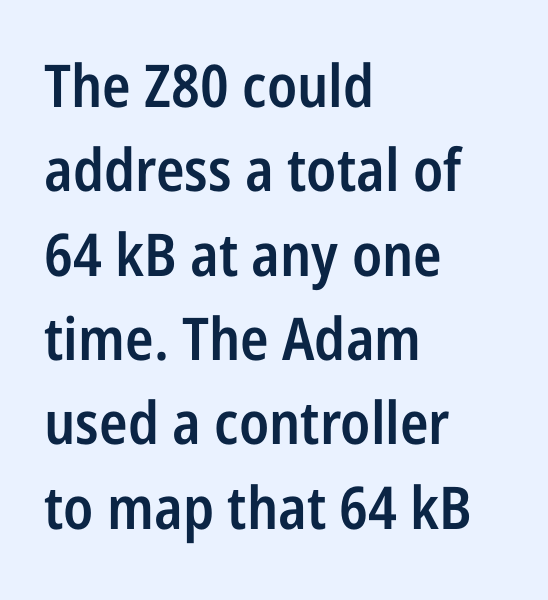
Q: Is the text bold? A: Semi-bold.
Q: Is the text italic (slanted)? A: No, it is upright.
Q: Is the typeface a serif or a sans-serif typeface? A: Sans-serif.
Q: Is the text underlined? A: No.
Q: How is the paragraph aligned? A: Left-aligned.
Q: Is the spacing between letters normal or unusually wide? A: Normal.
Q: Is the spacing between lines tight, normal or loose? A: Normal.
Q: Width (condensed, normal, or wide)? A: Condensed.
Q: Stroke contrast? A: Low.
Q: x-height? A: Medium.
Q: Monospaced? A: No.
